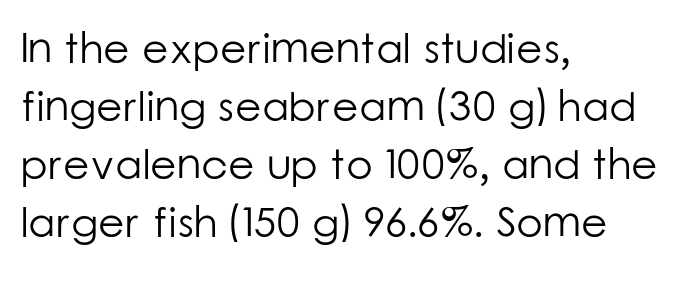
Note the varied advance widths — an 'i' is clearly narrower than an 'm'. Each row of text sits above clean, open space. Students, observe: this is what conventionally led text looks like. In CSS terms this would be text-align: left. The specimen reads as upright at a glance. How are the letters spaced? Ordinarily, with no added tracking.
